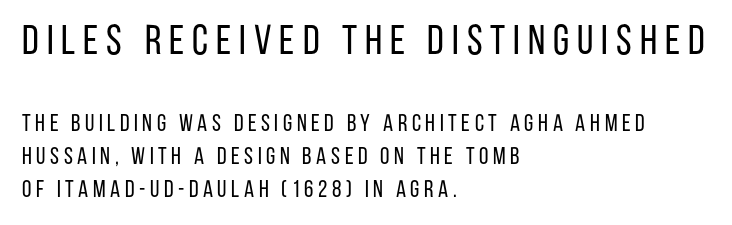
Q: Is the text bold? A: No.
Q: Is the text italic (slanted)? A: No, it is upright.
Q: Is the typeface a serif or a sans-serif typeface? A: Sans-serif.
Q: Is the text underlined? A: No.
Q: How is the paragraph aligned? A: Left-aligned.
Q: Is the spacing between lines tight, normal or loose? A: Normal.
Q: Which block of text is set in a larger size, the first (top) or the second (bottom)? A: The first (top) one.
Q: Width (condensed, normal, or wide)? A: Condensed.
Q: Stroke contrast? A: Low.
Q: x-height? A: Large.
Q: Monospaced? A: No.
